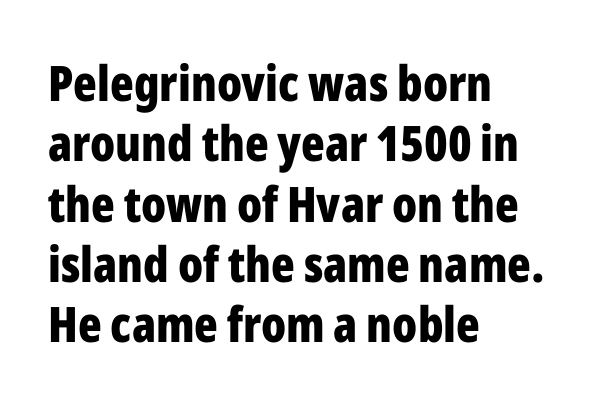
Inter-character spacing is left at the font's built-in metrics. Typesetter's note: full bold, strokes at maximum text heaviness. Anything drawn beneath the words? Only blank space. The face used here is proportionally spaced, like ordinary book or web type. Regarding serifs, this sample does without them.
